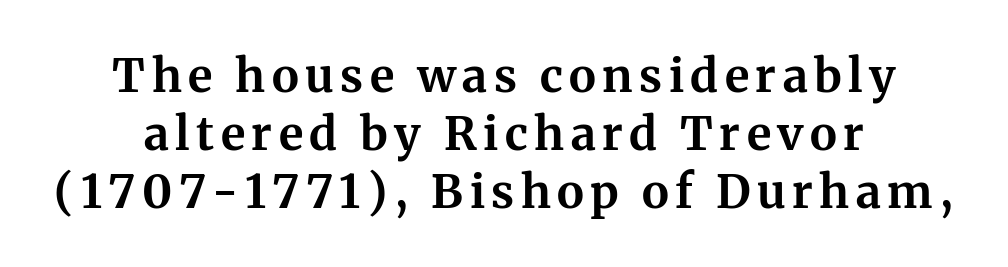
{"serif": "yes", "italic": "no", "bold": "yes", "weight": "bold", "width": "normal", "stroke_contrast": "medium", "x_height": "medium", "monospaced": "no", "underline": "no", "align": "center", "line_spacing": "normal", "line_spacing_ratio": 1.26, "glyph_px": 46}
